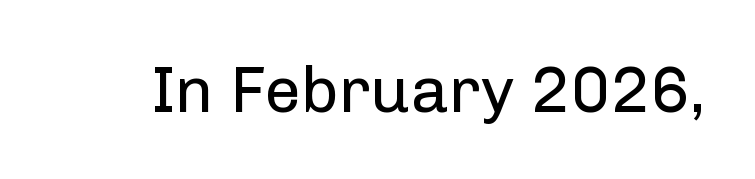
Q: Is the text bold? A: No.
Q: Is the text italic (slanted)? A: No, it is upright.
Q: Is the typeface a serif or a sans-serif typeface? A: Sans-serif.
Q: Is the text underlined? A: No.
Q: Is the spacing between letters normal or unusually wide? A: Normal.
Q: Width (condensed, normal, or wide)? A: Normal.
Q: Stroke contrast? A: Low.
Q: x-height? A: Medium.
Q: Monospaced? A: No.
